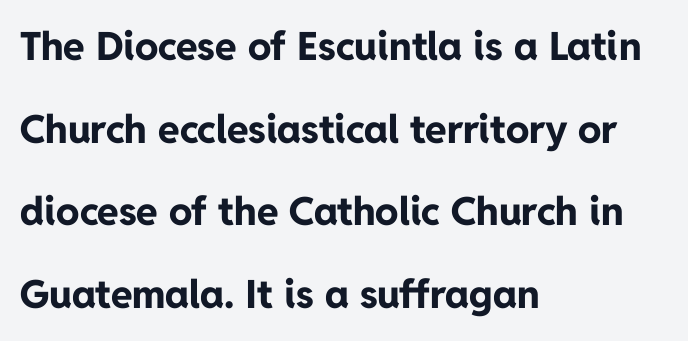
The string is rendered with underlining switched off. Does extra space separate the letters? No, they use regular spacing. These lines stack with their left ends in a neat column. On the weight axis this lands at bold, roughly 700. Note: no serifs on the glyphs. You could fit nearly another row in the gap between these rows.
